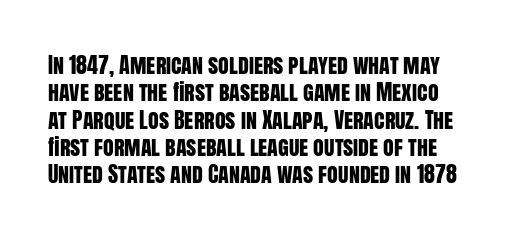
Q: Is the text italic (slanted)? A: No, it is upright.
Q: Is the text underlined? A: No.
Q: Is the spacing between letters normal or unusually wide? A: Normal.
